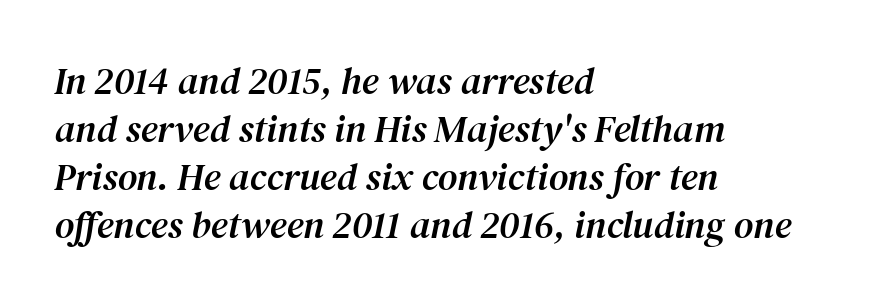
These lines are set flush left with a ragged right edge. Is this a fixed-width face? No — the glyphs have proportional, varying widths. Italic: yes, the glyphs are oblique. Old-style or modern, the face here clearly has serifs.
